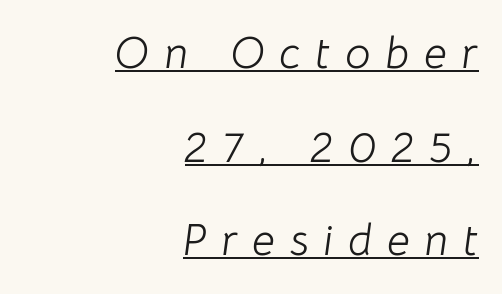
The strokes are not fattened; the text isn't bold. One glance says open: line gaps are wider than usual. Compared with typical body copy, the letter spacing here is much looser. Looks like regular typesetting: each glyph gets only the width it needs. Observe the lean: these are italic letterforms.
